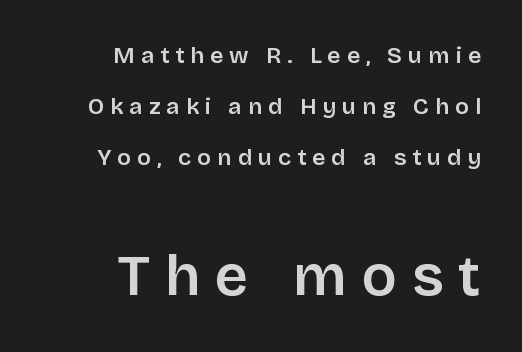
{"serif": "no", "italic": "no", "bold": "semi", "weight": "semibold", "width": "normal", "stroke_contrast": "low", "x_height": "large", "monospaced": "no", "underline": "no", "align": "right", "line_spacing": "loose", "line_spacing_ratio": 2.22, "letter_spacing": "wide", "letter_spacing_em": 0.26, "larger_block": "second", "size_ratio": 2.52, "glyph_px": 58}
